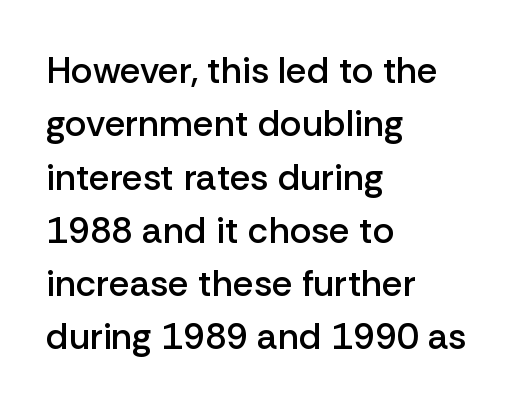
Each letter keeps its own natural width here, so spacing adapts to shape. Characters remain perfectly vertical along every line. The characters look somewhat weighty, a semibold short of true bold. Type style note: lacks serifs. No word sits above an underline.
